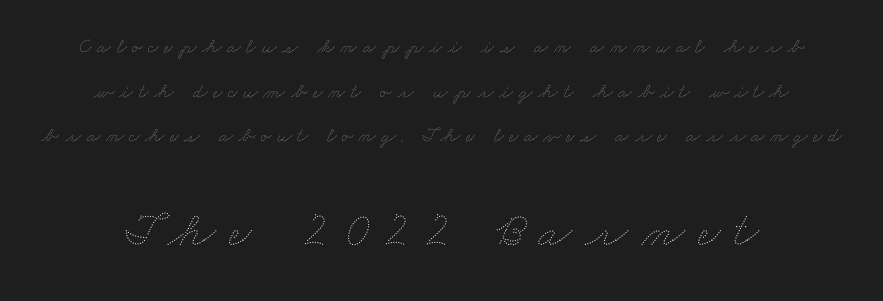
Q: Is the text bold? A: No.
Q: Is the text underlined? A: No.
Q: Is the spacing between letters normal or unusually wide? A: Unusually wide.
Q: Is the spacing between lines tight, normal or loose? A: Loose.
Q: Which block of text is set in a larger size, the first (top) or the second (bottom)? A: The second (bottom) one.
Q: Width (condensed, normal, or wide)? A: Wide.
Q: Stroke contrast? A: Medium.
Q: x-height? A: Small.
Q: Monospaced? A: No.
